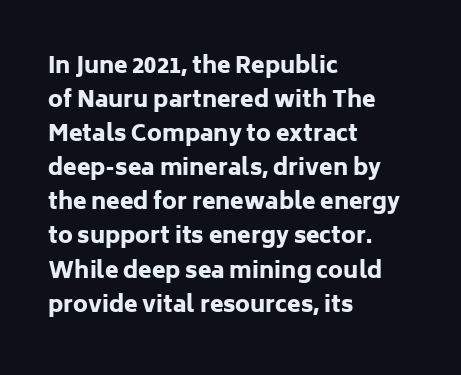
Underline: absent. Default kerning and tracking; the words read as compact shapes. Successive baselines arrive at the customary interval. You can tell it's not italic because the verticals are truly vertical. One-word summary of the alignment: left. These lines carry a lot of weight — the face is fully bold.
